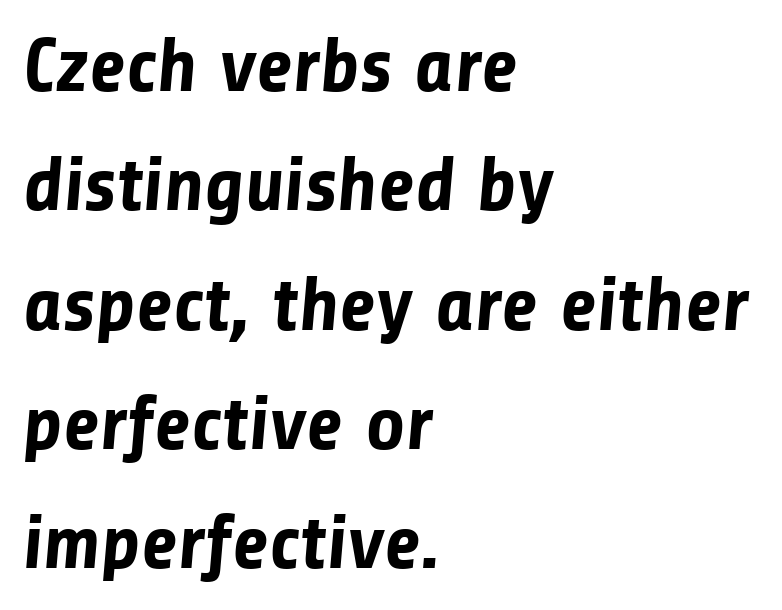
{"serif": "no", "bold": "yes", "weight": "bold", "width": "normal", "stroke_contrast": "low", "x_height": "medium", "monospaced": "no", "underline": "no", "align": "left", "line_spacing": "normal", "line_spacing_ratio": 1.55, "letter_spacing": "normal", "letter_spacing_em": 0.0, "glyph_px": 77}
